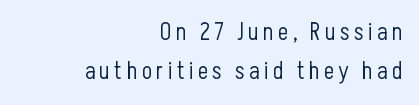
{"italic": "no", "bold": "no", "underline": "no", "align": "right", "line_spacing": "normal", "line_spacing_ratio": 1.61, "glyph_px": 24}
